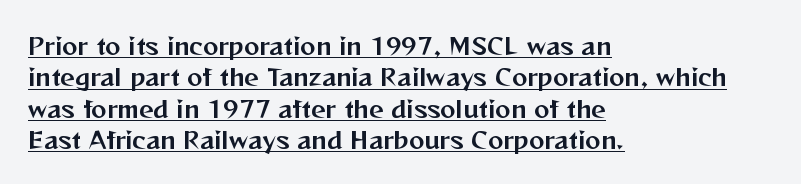
Q: Is the text italic (slanted)? A: No, it is upright.
Q: Is the text underlined? A: Yes.
Q: How is the paragraph aligned? A: Left-aligned.
Q: Is the spacing between letters normal or unusually wide? A: Normal.
Q: Is the spacing between lines tight, normal or loose? A: Normal.
